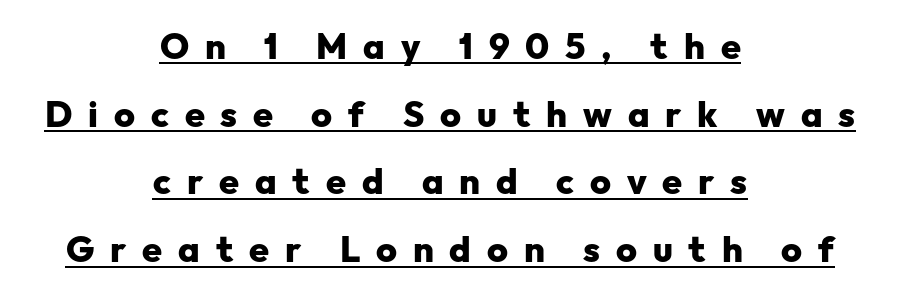
The image shows 36 px heavy sans-serif type, upright; set centered, line spacing 1.88x, unusually wide letter spacing (+0.44 em), underlined; low stroke contrast and a medium x-height.
